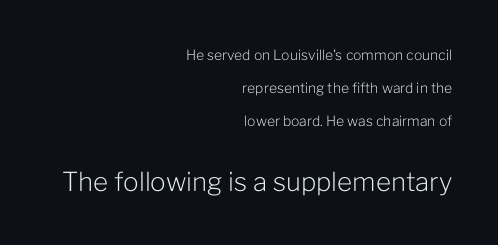
Q: Is the text bold? A: No.
Q: Is the text italic (slanted)? A: No, it is upright.
Q: Is the text underlined? A: No.
Q: How is the paragraph aligned? A: Right-aligned.
Q: Is the spacing between letters normal or unusually wide? A: Normal.
Q: Is the spacing between lines tight, normal or loose? A: Loose.
Q: Which block of text is set in a larger size, the first (top) or the second (bottom)? A: The second (bottom) one.
